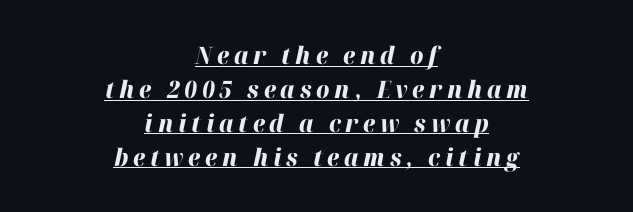
Q: Is the text bold? A: Yes.
Q: Is the text italic (slanted)? A: Yes, it leans right by about 12 degrees.
Q: Is the text underlined? A: Yes.
Q: How is the paragraph aligned? A: Centered.
Q: Is the spacing between letters normal or unusually wide? A: Unusually wide.
Q: Is the spacing between lines tight, normal or loose? A: Normal.
